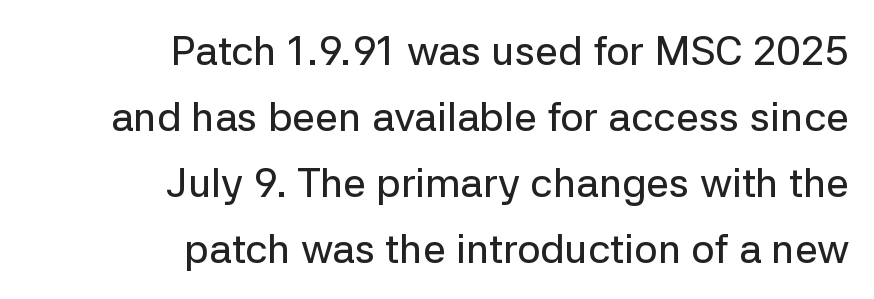
Q: Is the text italic (slanted)? A: No, it is upright.
Q: Is the typeface a serif or a sans-serif typeface? A: Sans-serif.
Q: Is the text underlined? A: No.
Q: How is the paragraph aligned? A: Right-aligned.
Q: Is the spacing between letters normal or unusually wide? A: Normal.
Q: Is the spacing between lines tight, normal or loose? A: Normal.
Q: Width (condensed, normal, or wide)? A: Normal.
Q: Stroke contrast? A: Low.
Q: x-height? A: Medium.
Q: Monospaced? A: No.
